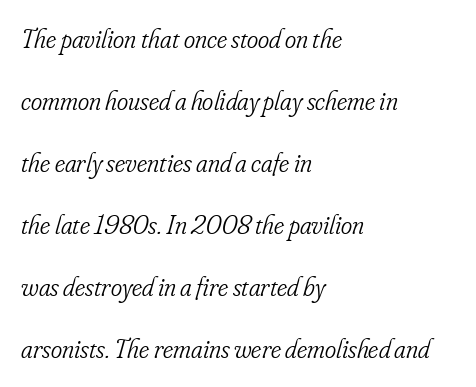
{"italic": "yes", "lean": "right", "slant_degrees": 16, "bold": "no", "underline": "no", "align": "left", "line_spacing": "loose", "line_spacing_ratio": 2.3, "letter_spacing": "normal", "letter_spacing_em": 0.0, "glyph_px": 27}
